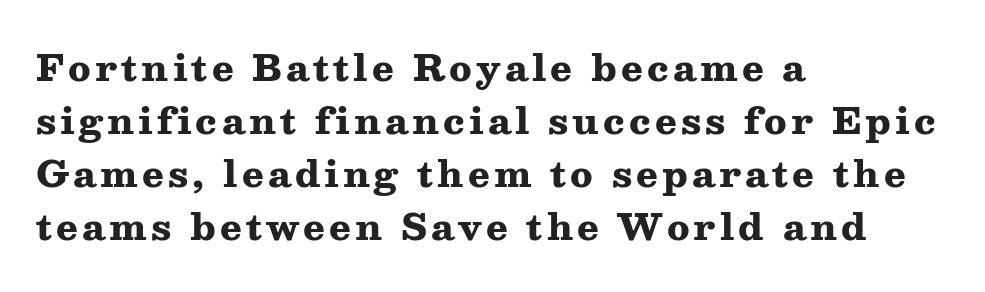
{"serif": "yes", "italic": "no", "bold": "yes", "weight": "heavy", "width": "wide", "stroke_contrast": "medium", "x_height": "medium", "monospaced": "no", "underline": "no", "align": "left", "line_spacing": "normal", "line_spacing_ratio": 1.47, "glyph_px": 36}
